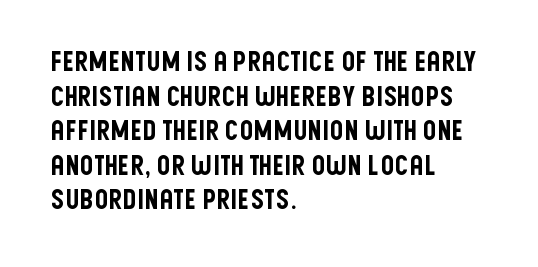
The image shows 27 px text type, upright; set left-aligned, normal line spacing (1.28x), normal letter spacing, not underlined.
